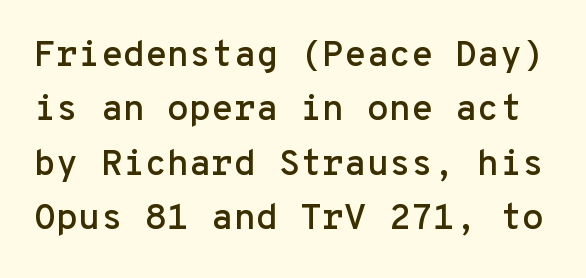
{"serif": "no", "italic": "no", "width": "normal", "stroke_contrast": "low", "x_height": "medium", "monospaced": "yes", "underline": "no", "line_spacing": "normal", "line_spacing_ratio": 1.51, "letter_spacing": "normal", "letter_spacing_em": 0.0, "glyph_px": 36}
